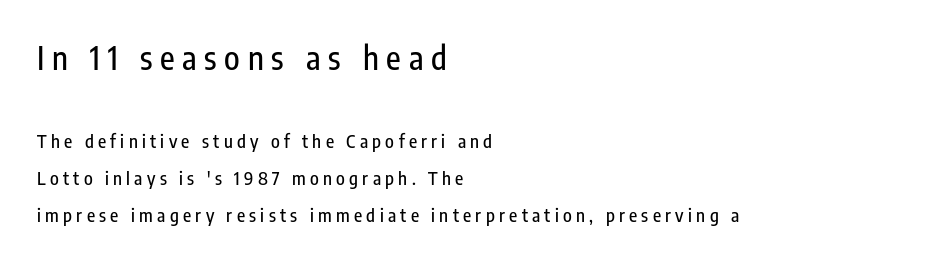
The image shows 32 px condensed sans-serif type, upright; set left-aligned, loose line spacing (2.07x), unusually wide letter spacing (+0.24 em), not underlined; the first (top) block is 1.78x larger; low stroke contrast and a medium x-height.
